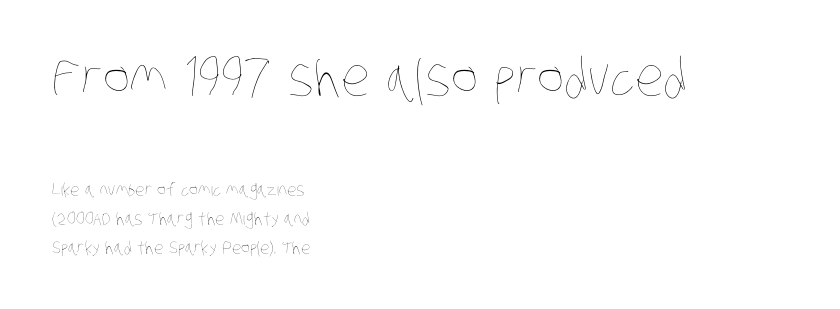
Stroke mass is kept to a normal reading level or below. Compared with a centered layout, this one pins lines to the left instead. Size contrast runs from large at the top to small at the bottom. The space directly below the letters is spotless.
